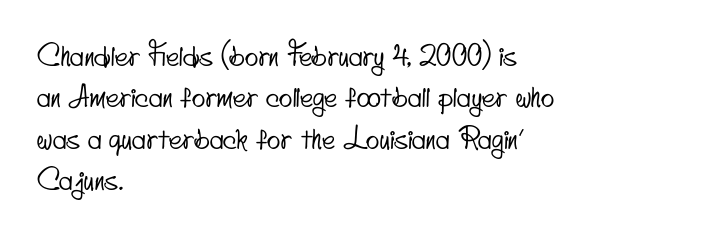
The image shows 28 px condensed sans-serif type; set left-aligned, normal line spacing (1.48x), normal letter spacing, not underlined; low stroke contrast and a small x-height.
